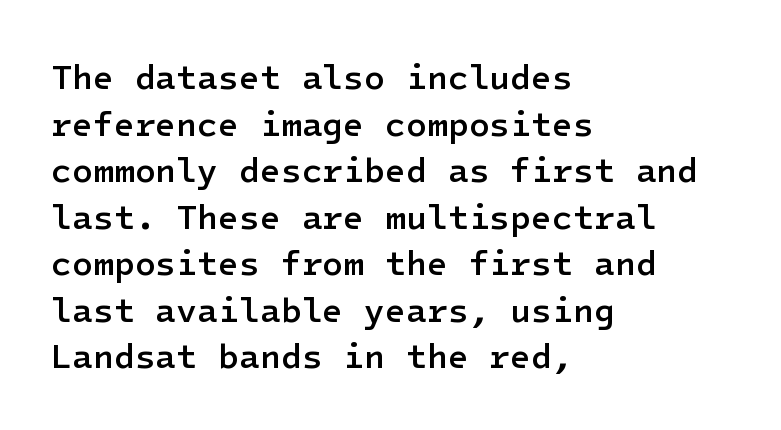
{"serif": "no", "italic": "no", "bold": "semi", "weight": "semibold", "width": "normal", "stroke_contrast": "low", "x_height": "medium", "underline": "no", "align": "left", "line_spacing": "normal", "line_spacing_ratio": 1.37, "letter_spacing": "normal", "letter_spacing_em": 0.0, "glyph_px": 34}
